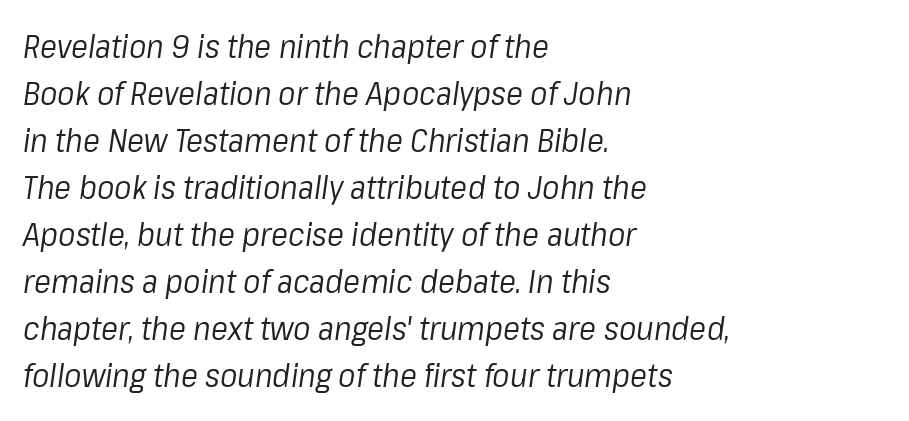
Q: Is the text bold? A: No.
Q: Is the text italic (slanted)? A: Yes, it leans right by about 8 degrees.
Q: Is the text underlined? A: No.
Q: How is the paragraph aligned? A: Left-aligned.
Q: Is the spacing between letters normal or unusually wide? A: Normal.
Q: Is the spacing between lines tight, normal or loose? A: Normal.
Q: Width (condensed, normal, or wide)? A: Normal.
Q: Stroke contrast? A: Low.
Q: x-height? A: Medium.
Q: Monospaced? A: No.
